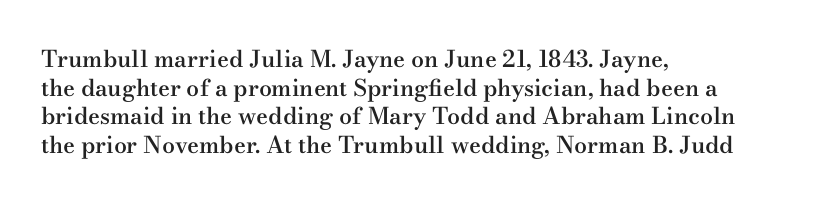
The image shows 23 px text type, upright; set left-aligned, normal line spacing (1.25x), normal letter spacing, not underlined.
